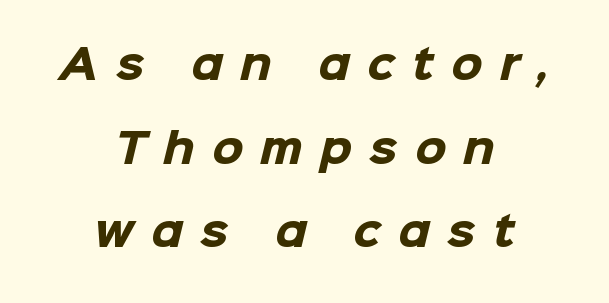
{"serif": "no", "bold": "yes", "weight": "heavy", "width": "normal", "stroke_contrast": "low", "x_height": "medium", "monospaced": "no", "underline": "no", "align": "center", "line_spacing": "loose", "line_spacing_ratio": 2.09, "letter_spacing": "wide", "letter_spacing_em": 0.43, "glyph_px": 40}
